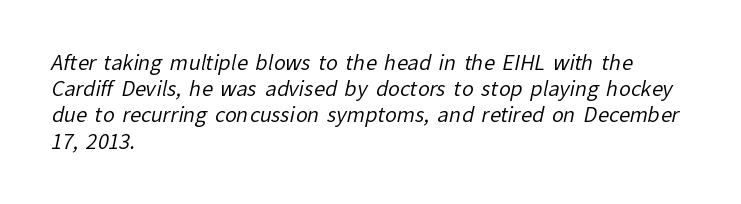
{"bold": "no", "underline": "no", "align": "left", "line_spacing": "normal", "line_spacing_ratio": 1.31, "letter_spacing": "normal", "letter_spacing_em": 0.0, "glyph_px": 20}
